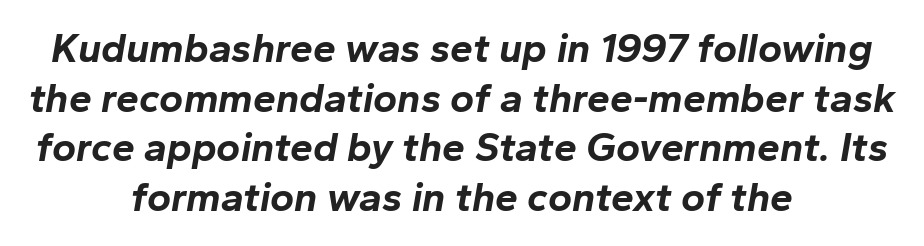
The typesetting leans heavy: a genuine bold. Look at the tracking — it's just the regular setting, nothing added. Spacing verdict: proportional, widths tailored to each character. Where is the straight margin? There isn't one; the lines are centered. Slant detected: the letters are inclined. The strip under each line holds only bare page.
